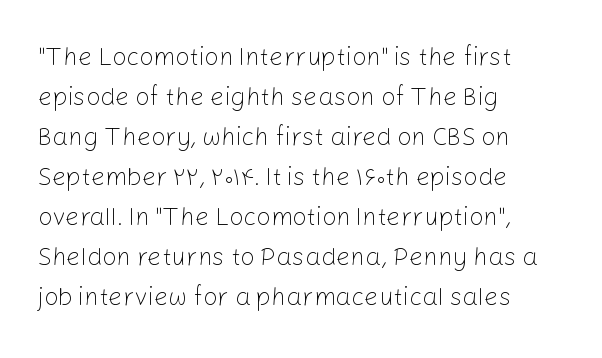
The image shows 25 px text type, upright; set left-aligned, normal line spacing (1.6x), normal letter spacing, not underlined.
